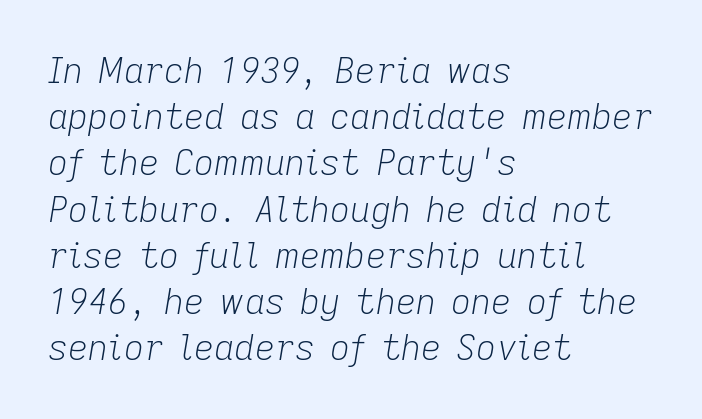
Emphasis-style slanted type is in use. The rendering keeps characters at their native spacing. Anything drawn beneath the words? Only blank space. What's the leading like? Ordinary, nothing unusual. The face looks like a standard text weight, possibly lighter. Reading down the block, your eye returns to a fixed left position each line.
